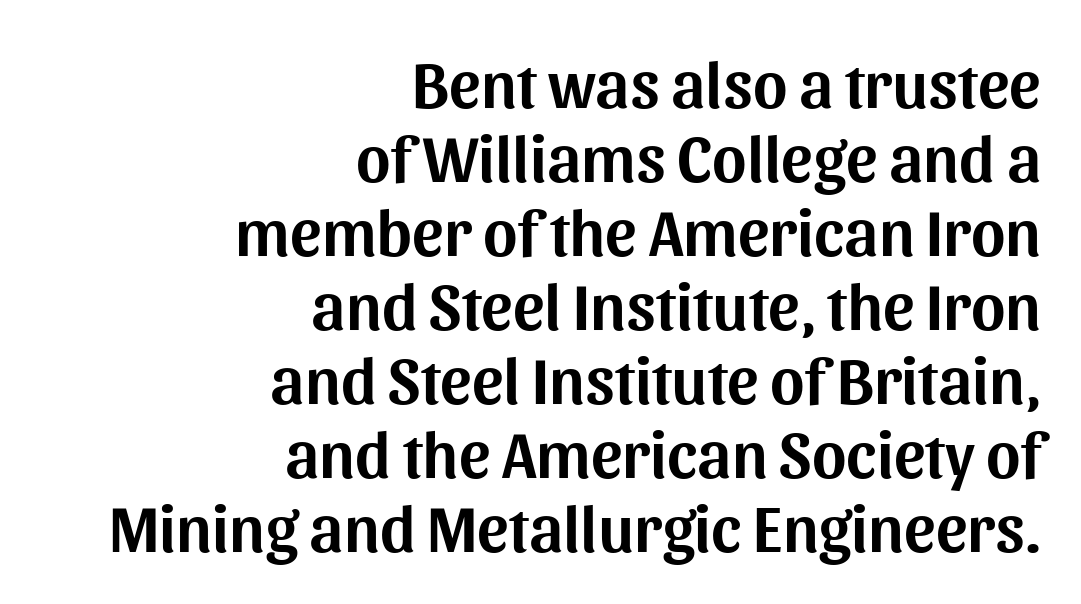
{"serif": "no", "italic": "no", "width": "normal", "stroke_contrast": "medium", "x_height": "medium", "monospaced": "no", "underline": "no", "align": "right", "line_spacing": "tight", "line_spacing_ratio": 1.12, "letter_spacing": "normal", "letter_spacing_em": 0.0, "glyph_px": 66}
